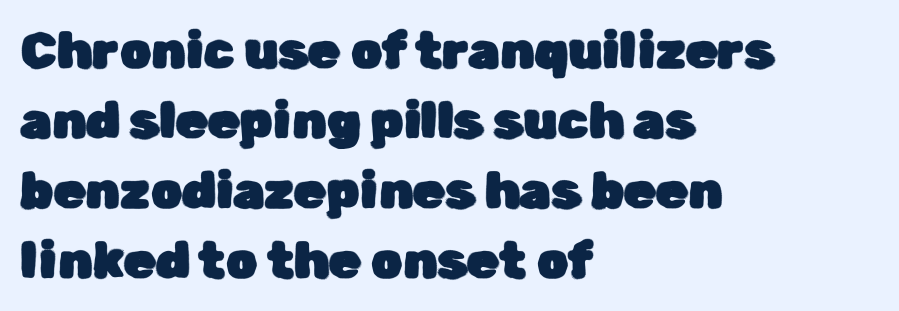
{"serif": "no", "italic": "no", "width": "normal", "stroke_contrast": "low", "x_height": "medium", "monospaced": "no", "underline": "no", "align": "left", "line_spacing": "normal", "line_spacing_ratio": 1.37, "letter_spacing": "normal", "letter_spacing_em": 0.0, "glyph_px": 51}
